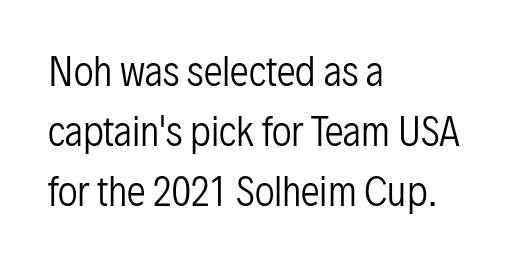
The letters advance in unequal steps, a hallmark of proportional type. This sample keeps an unexceptional amount of space between lines. Serifs: no, the terminals of the letterforms are clean. Stroke mass is kept to a normal reading level or below. The zone under the glyphs is completely vacant.
